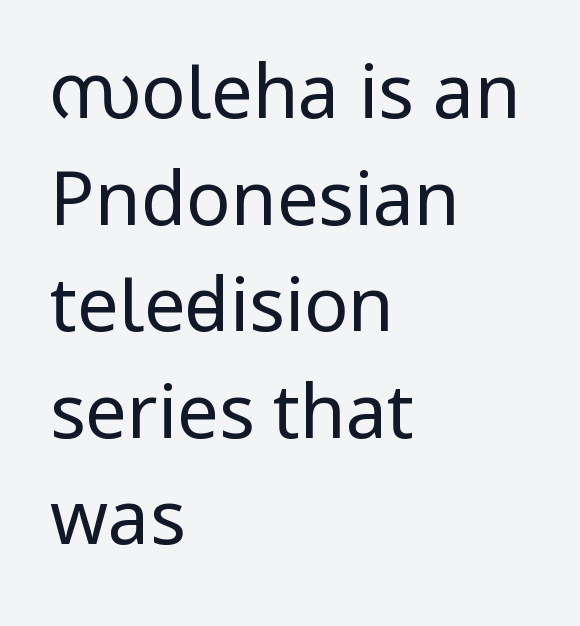
The leading is moderate, giving the passage an even texture. Unmarked baselines from the first word to the last. You can tell from the bare stems that sans-serif type was used. In terms of posture, this sample is upright.
